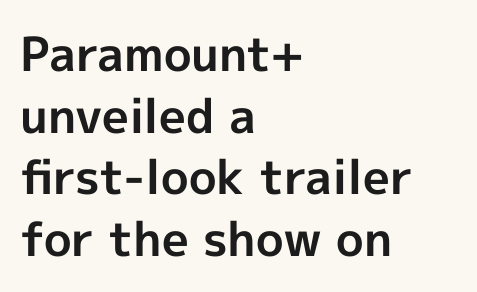
Q: Is the text bold? A: Yes.
Q: Is the text italic (slanted)? A: No, it is upright.
Q: Is the typeface a serif or a sans-serif typeface? A: Sans-serif.
Q: Is the text underlined? A: No.
Q: How is the paragraph aligned? A: Left-aligned.
Q: Is the spacing between letters normal or unusually wide? A: Normal.
Q: Is the spacing between lines tight, normal or loose? A: Normal.
Q: Width (condensed, normal, or wide)? A: Normal.
Q: x-height? A: Medium.
Q: Monospaced? A: No.
